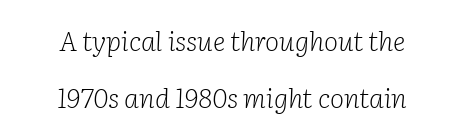
{"italic": "yes", "lean": "right", "slant_degrees": 2, "bold": "no", "underline": "no", "align": "center", "line_spacing": "loose", "line_spacing_ratio": 2.1, "letter_spacing": "normal", "letter_spacing_em": 0.0, "glyph_px": 27}
